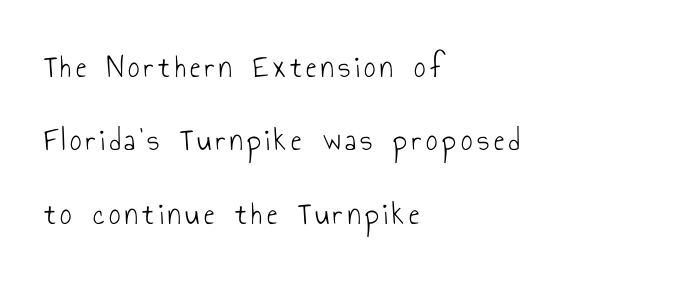
The block of text is sparse from top to bottom, with ample space between rows. Italic? Not at all — the glyphs are vertical. Note the varied advance widths — an 'i' is clearly narrower than an 'm'. Every row of glyphs begins at an identical x-position on the left. Heft: none added — not bold. The glyphs in this specimen are sans serif.
